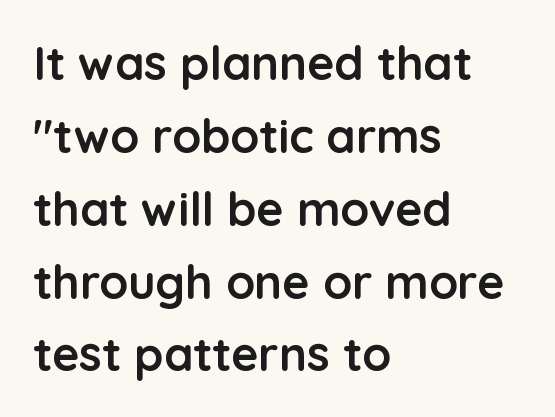
The zone under the glyphs is completely vacant. Character widths vary here, with narrow letters taking less room than wide ones. Does extra space separate the letters? No, they use regular spacing. This sample uses an upright cut, with every glyph sitting square on the baseline. One glance says typical: line gaps are just what's usual.
